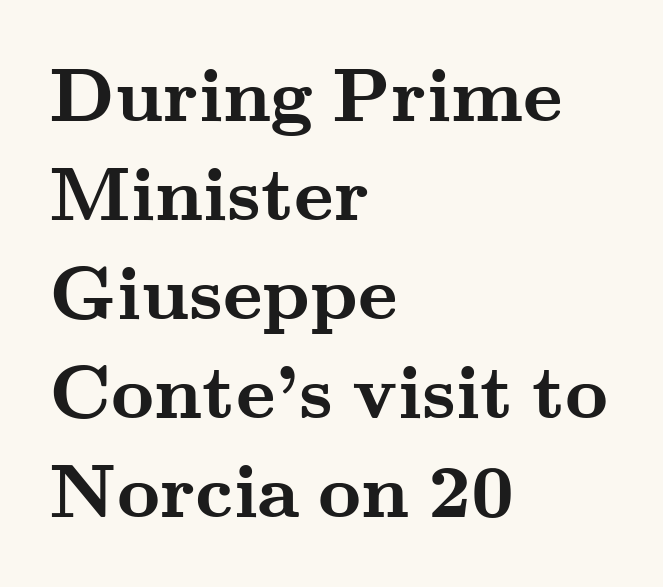
Q: Is the text bold? A: Yes.
Q: Is the text italic (slanted)? A: No, it is upright.
Q: Is the typeface a serif or a sans-serif typeface? A: Serif.
Q: Is the text underlined? A: No.
Q: How is the paragraph aligned? A: Left-aligned.
Q: Is the spacing between letters normal or unusually wide? A: Normal.
Q: Is the spacing between lines tight, normal or loose? A: Normal.
Q: Width (condensed, normal, or wide)? A: Wide.
Q: Stroke contrast? A: Medium.
Q: x-height? A: Small.
Q: Monospaced? A: No.
